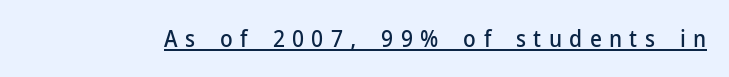
The image shows 23 px text type, upright; set unusually wide letter spacing (+0.32 em), underlined.
